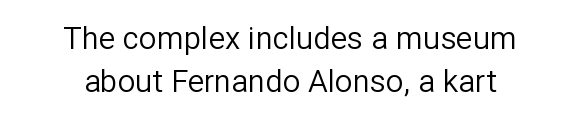
Each line is balanced around a shared central axis. Here the designer chose a conventional face with non-uniform glyph widths. What's the leading like? Ordinary, nothing unusual. What kind of face is this? One without serifs — a sans. Notice how the stems are strictly vertical — no italics here. The strip under each line holds only bare page.
